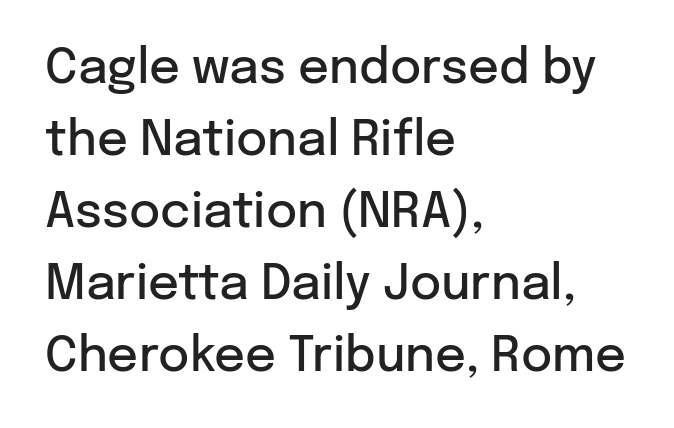
The image shows 48 px semibold sans-serif type, upright; set left-aligned, normal line spacing (1.5x), normal letter spacing, not underlined; low stroke contrast and a medium x-height.
